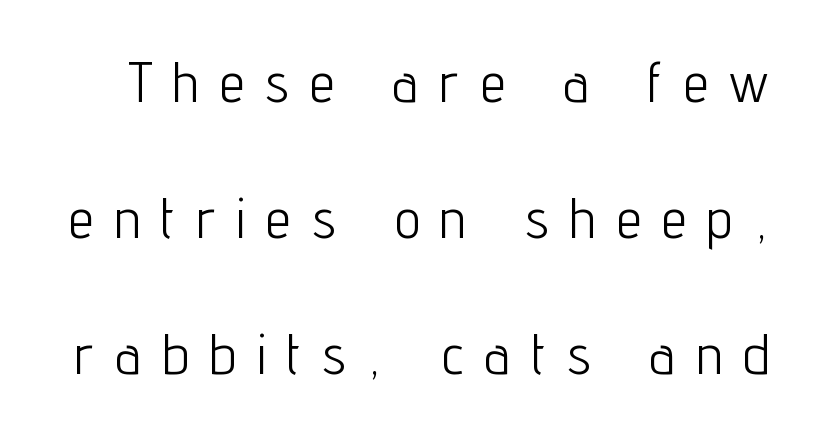
The image shows 56 px light, condensed sans-serif type, upright; set loose line spacing (2.43x), unusually wide letter spacing (+0.39 em), not underlined; low stroke contrast and a medium x-height.
